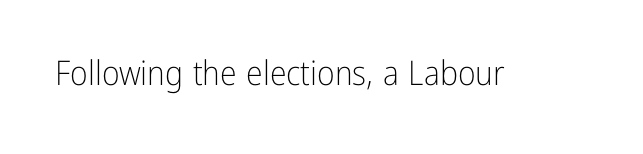
Tall strokes in this sample are plumb rather than angled. Observe the ordinary spacing: letters are neighbours, not strangers. The area under the type is left untouched. Nothing heavy about these letters — not bold at all.
